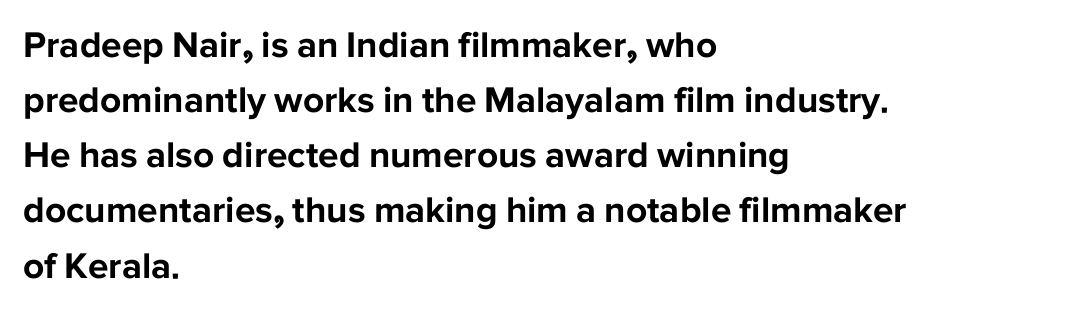
{"serif": "no", "italic": "no", "bold": "yes", "weight": "bold", "width": "normal", "stroke_contrast": "low", "x_height": "medium", "monospaced": "no", "underline": "no", "align": "left", "line_spacing": "normal", "line_spacing_ratio": 1.49, "letter_spacing": "normal", "letter_spacing_em": 0.0, "glyph_px": 37}
